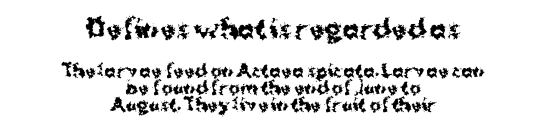
Rows of type sit shoulder to shoulder in the vertical direction. Only glyphs here, with clear space below each row. There is no visible air inserted between adjacent glyphs. In CSS terms this would be text-align: center. Caption: upper text group enlarged, lower text group reduced. The typesetting leans heavy: a genuine bold.
